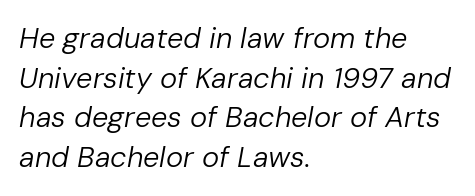
Only glyphs here, with clear space below each row. Note the varied advance widths — an 'i' is clearly narrower than an 'm'. A typesetter would call this zero additional tracking. Leftover space on each line is placed entirely after the last word. The letters are slanted; this is an italic face. Heft: none added — not bold.
